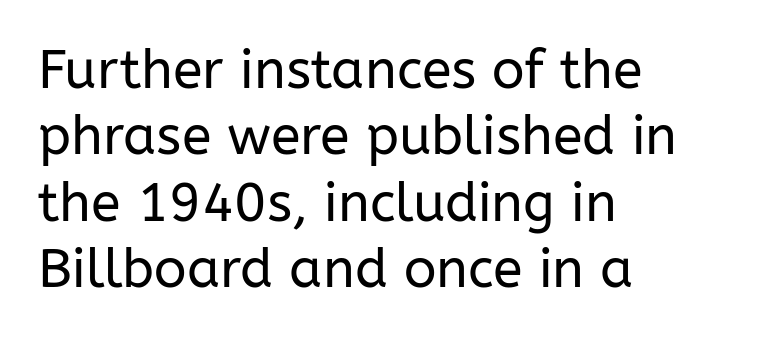
The image shows 54 px regular-weight sans-serif type, upright; set left-aligned, line spacing 1.23x, normal letter spacing, not underlined; low stroke contrast and a medium x-height.
